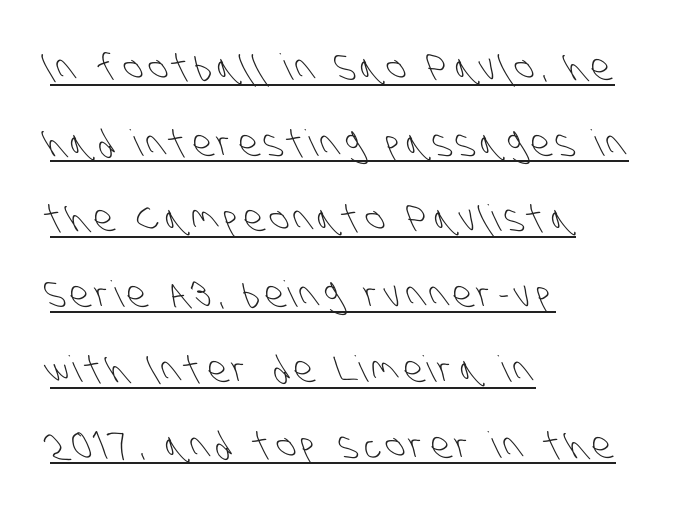
The glyphs are accompanied by a horizontal stroke just below them. This rendering uses left alignment, leaving the right contour irregular. Character widths vary here, with narrow letters taking less room than wide ones. Quick note: interline space is abundant. Unbolded letterforms with no extra heft.
